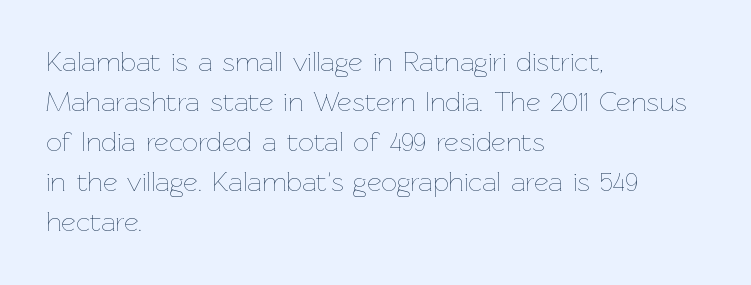
The image shows 28 px thin type, upright; set left-aligned, normal line spacing (1.43x), normal letter spacing, not underlined; low stroke contrast and a medium x-height.
